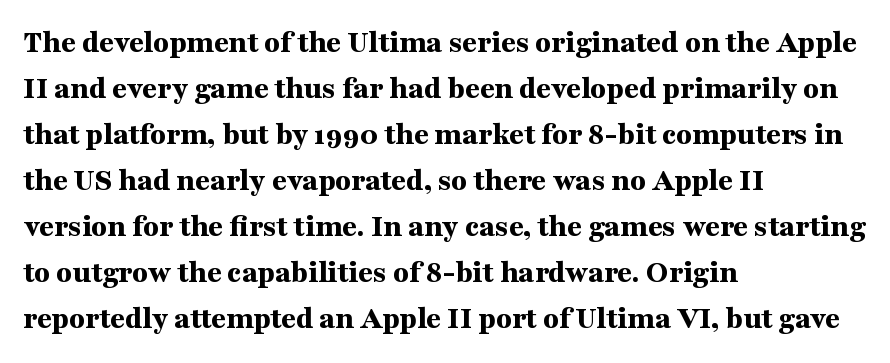
Q: Is the text bold? A: Yes.
Q: Is the text italic (slanted)? A: No, it is upright.
Q: Is the typeface a serif or a sans-serif typeface? A: Serif.
Q: Is the text underlined? A: No.
Q: How is the paragraph aligned? A: Left-aligned.
Q: Is the spacing between letters normal or unusually wide? A: Normal.
Q: Is the spacing between lines tight, normal or loose? A: Normal.
Q: Width (condensed, normal, or wide)? A: Wide.
Q: Stroke contrast? A: Medium.
Q: x-height? A: Medium.
Q: Monospaced? A: No.
